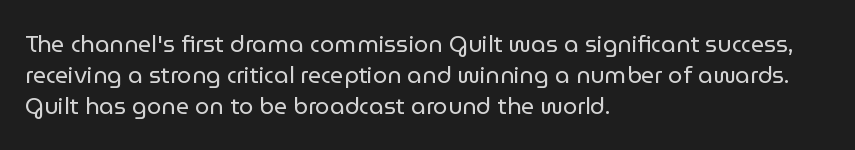
{"italic": "no", "bold": "no", "underline": "no", "align": "left", "line_spacing": "normal", "line_spacing_ratio": 1.34, "letter_spacing": "normal", "letter_spacing_em": 0.0, "glyph_px": 23}
